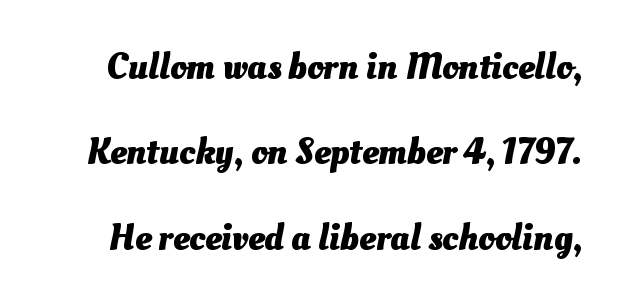
Bold? Absolutely — the strokes are thick and heavy. Is this a fixed-width face? No — the glyphs have proportional, varying widths. The specimen omits any rule beneath the text block's lines. There is no visible air inserted between adjacent glyphs. Students, observe: this is what heavily led, spacious text looks like.
